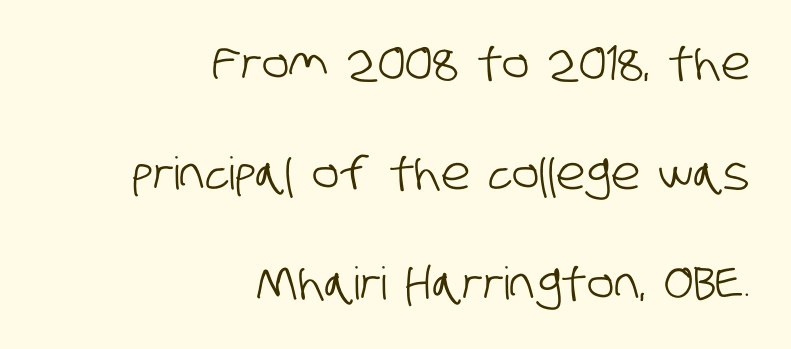
Q: Is the typeface a serif or a sans-serif typeface? A: Sans-serif.
Q: Is the text underlined? A: No.
Q: How is the paragraph aligned? A: Right-aligned.
Q: Is the spacing between letters normal or unusually wide? A: Normal.
Q: Is the spacing between lines tight, normal or loose? A: Loose.
Q: Width (condensed, normal, or wide)? A: Condensed.
Q: Stroke contrast? A: Low.
Q: x-height? A: Large.
Q: Monospaced? A: No.
